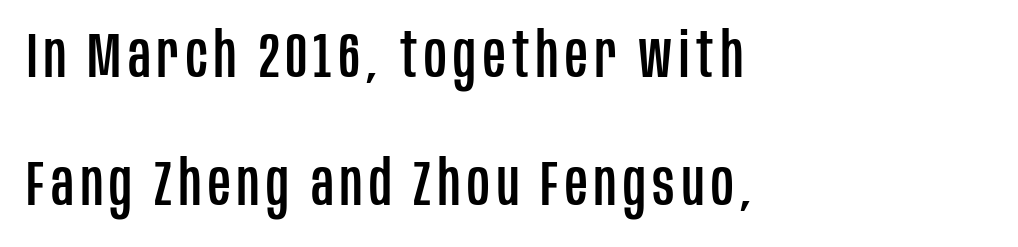
The image shows 62 px condensed sans-serif type, upright; set left-aligned, loose line spacing (2.06x), not underlined; low stroke contrast and a large x-height.
